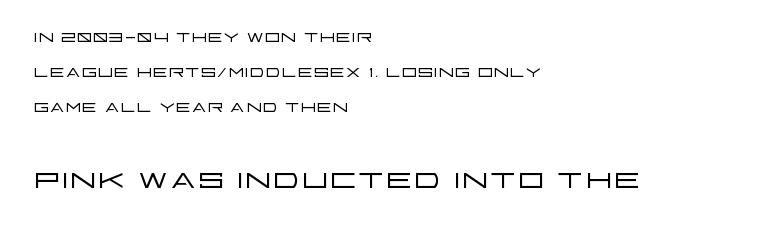
{"serif": "no", "italic": "no", "bold": "no", "weight": "light", "width": "wide", "stroke_contrast": "low", "x_height": "large", "monospaced": "no", "underline": "no", "align": "left", "line_spacing": "normal", "line_spacing_ratio": 1.46, "letter_spacing": "normal", "letter_spacing_em": 0.0, "larger_block": "second", "size_ratio": 1.75, "glyph_px": 42}
